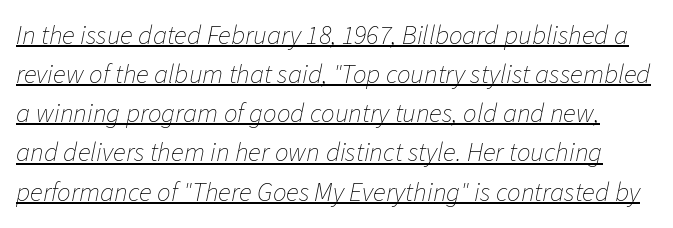
Q: Is the text bold? A: No.
Q: Is the text italic (slanted)? A: Yes, it leans right by about 11 degrees.
Q: Is the text underlined? A: Yes.
Q: Is the spacing between letters normal or unusually wide? A: Normal.
Q: Is the spacing between lines tight, normal or loose? A: Normal.
